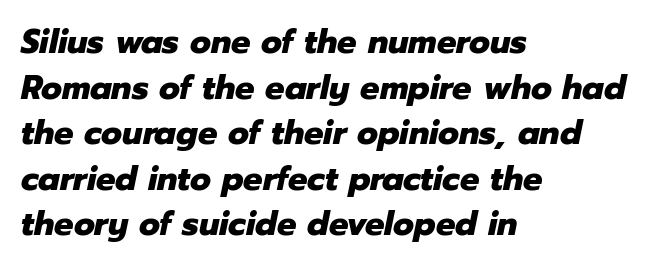
The image shows 34 px heavy type, italic (leaning right); set left-aligned, normal line spacing (1.34x), normal letter spacing, not underlined; low stroke contrast and a medium x-height.
